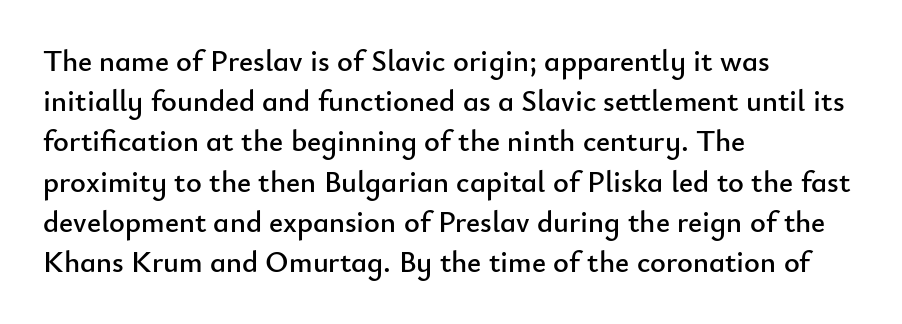
Check under the words: just untouched page. Every row of glyphs begins at an identical x-position on the left. A typesetter would call this proportional, since set widths differ per character. I'd call this a sans setting — the letters go barefoot. Default kerning and tracking; the words read as compact shapes.
